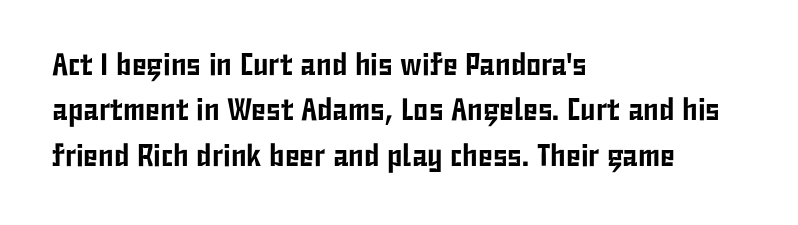
{"serif": "no", "italic": "no", "width": "condensed", "stroke_contrast": "low", "x_height": "medium", "monospaced": "no", "underline": "no", "align": "left", "line_spacing": "normal", "line_spacing_ratio": 1.46, "letter_spacing": "normal", "letter_spacing_em": 0.0, "glyph_px": 31}
